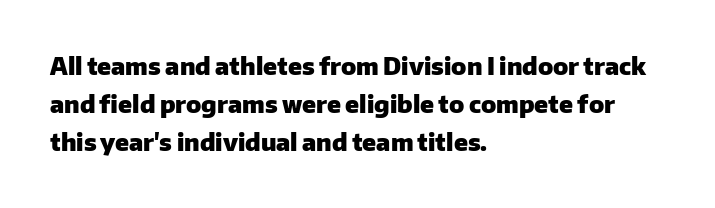
Any mark beneath the type? The region is blank. The letters stand upright; this is a roman face. The type is set solid horizontally, with unmodified tracking. Which margin do the lines hug? The left one — the right edge is uneven. The rendering uses a bold face; every stroke is thick and dark.
